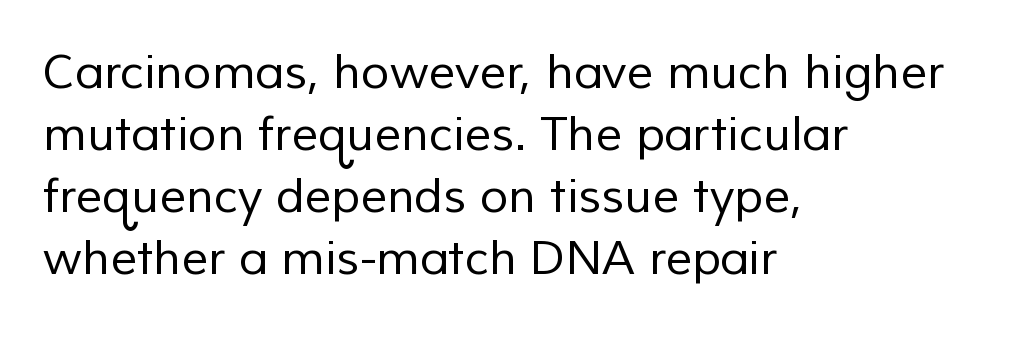
The image shows 47 px regular-weight sans-serif type; set left-aligned, normal line spacing (1.32x), normal letter spacing, not underlined; low stroke contrast and a medium x-height.
